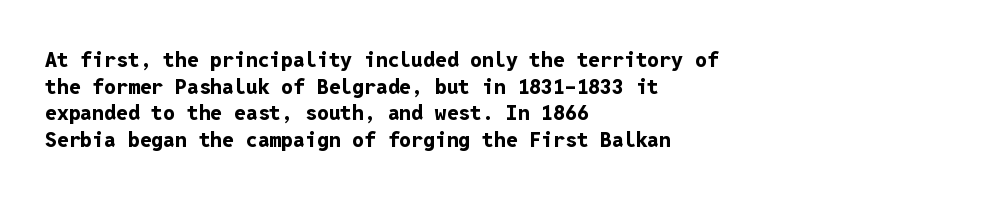
{"italic": "no", "bold": "yes", "underline": "no", "align": "left", "line_spacing": "normal", "line_spacing_ratio": 1.27, "letter_spacing": "normal", "letter_spacing_em": 0.0, "glyph_px": 21}
